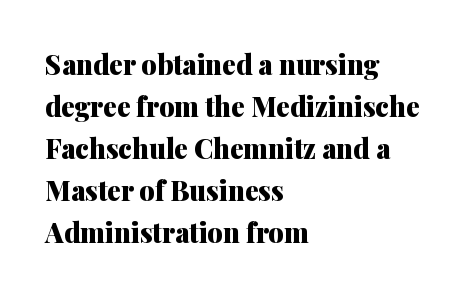
Nothing unusual about the tracking: characters are spaced as the font intends. Layout note: lines flush left. Does the lettering tilt? It doesn't — this is upright. The characters look thick and weighty, a clear bold. If you measured baseline to baseline, you'd find a middling distance. Underlining? Definitely not there.
